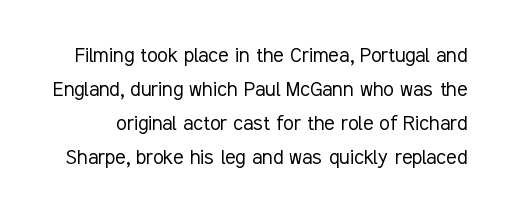
Q: Is the text bold? A: No.
Q: Is the text italic (slanted)? A: No, it is upright.
Q: Is the text underlined? A: No.
Q: Is the spacing between letters normal or unusually wide? A: Normal.
Q: Is the spacing between lines tight, normal or loose? A: Normal.
